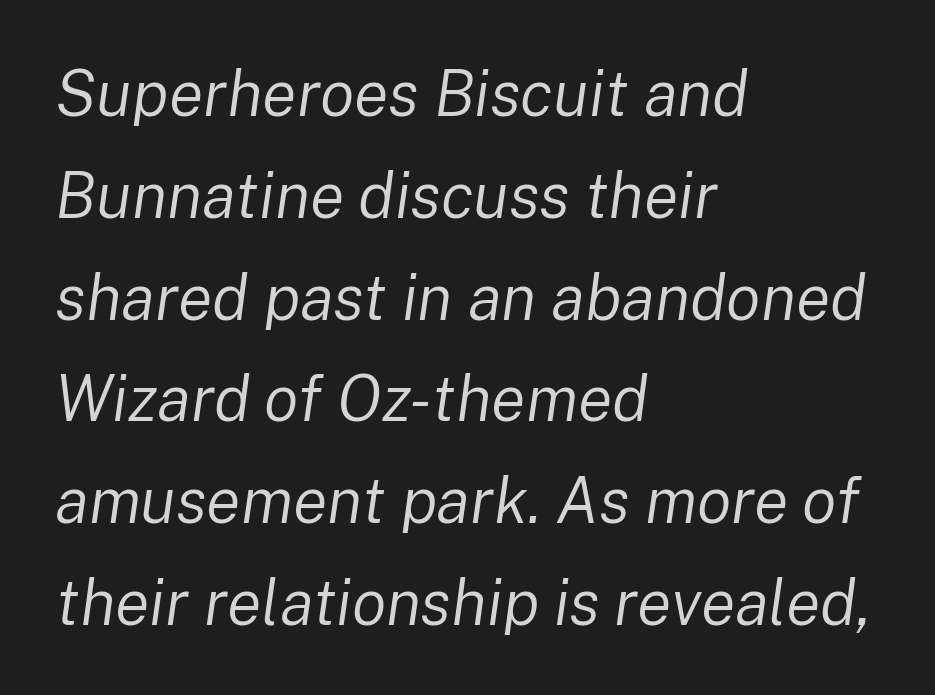
The image shows 64 px regular-weight type, italic (leaning right); set left-aligned, normal line spacing (1.59x), normal letter spacing, not underlined; low stroke contrast and a medium x-height.
